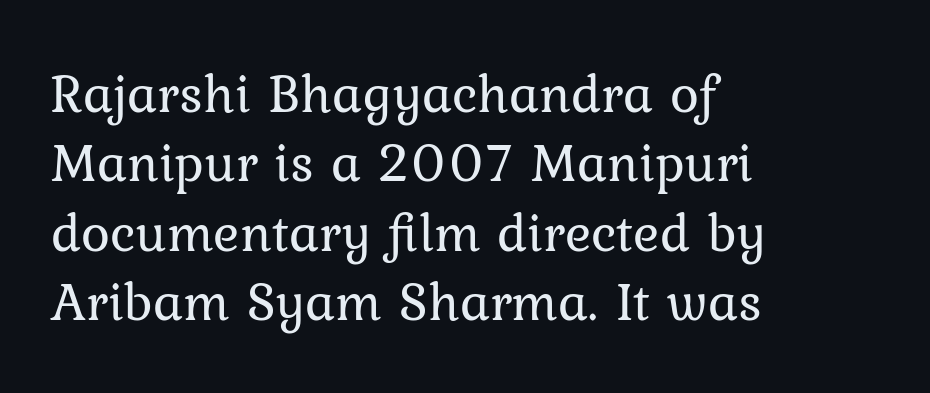
Q: Is the text bold? A: No.
Q: Is the text italic (slanted)? A: No, it is upright.
Q: Is the typeface a serif or a sans-serif typeface? A: Serif.
Q: Is the text underlined? A: No.
Q: How is the paragraph aligned? A: Left-aligned.
Q: Is the spacing between letters normal or unusually wide? A: Normal.
Q: Is the spacing between lines tight, normal or loose? A: Normal.
Q: Width (condensed, normal, or wide)? A: Normal.
Q: Stroke contrast? A: Low.
Q: x-height? A: Medium.
Q: Monospaced? A: No.
